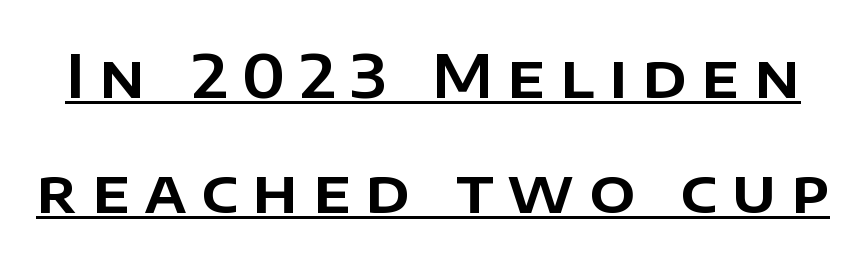
Q: Is the text italic (slanted)? A: No, it is upright.
Q: Is the typeface a serif or a sans-serif typeface? A: Sans-serif.
Q: Is the text underlined? A: Yes.
Q: Is the spacing between letters normal or unusually wide? A: Unusually wide.
Q: Is the spacing between lines tight, normal or loose? A: Loose.
Q: Width (condensed, normal, or wide)? A: Normal.
Q: Stroke contrast? A: Low.
Q: x-height? A: Large.
Q: Monospaced? A: No.
